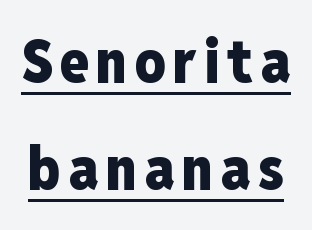
Decoration check: the copy is underlined. This is the regular roman posture of the typeface. The letters advance in unequal steps, a hallmark of proportional type. Regarding serifs, this sample does without them. The glyphs have the mass of a bold cut.
